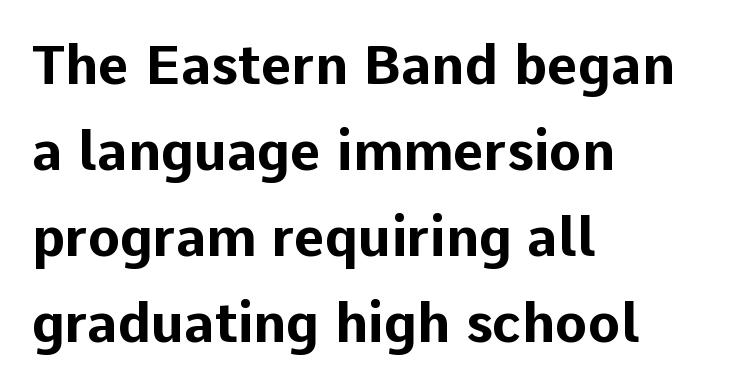
Q: Is the text bold? A: Yes.
Q: Is the text italic (slanted)? A: No, it is upright.
Q: Is the typeface a serif or a sans-serif typeface? A: Sans-serif.
Q: Is the text underlined? A: No.
Q: How is the paragraph aligned? A: Left-aligned.
Q: Is the spacing between letters normal or unusually wide? A: Normal.
Q: Is the spacing between lines tight, normal or loose? A: Normal.
Q: Width (condensed, normal, or wide)? A: Normal.
Q: Stroke contrast? A: Low.
Q: x-height? A: Medium.
Q: Monospaced? A: No.
